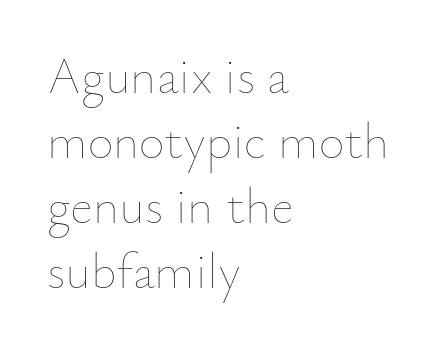
{"italic": "no", "bold": "no", "weight": "thin", "width": "normal", "stroke_contrast": "low", "x_height": "small", "monospaced": "no", "underline": "no", "align": "left", "line_spacing": "normal", "line_spacing_ratio": 1.3, "letter_spacing": "normal", "letter_spacing_em": 0.0, "glyph_px": 50}
